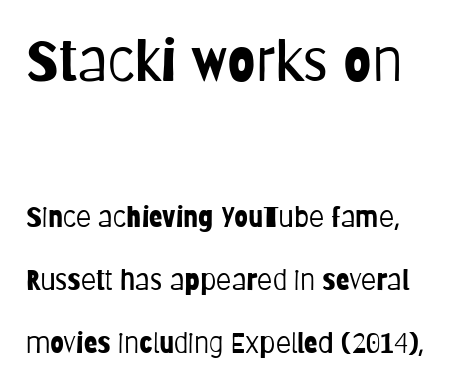
The image shows 57 px light, condensed sans-serif type, upright; set loose line spacing (2.25x), normal letter spacing, not underlined; the first (top) block is 2.04x larger; low stroke contrast and a large x-height.
